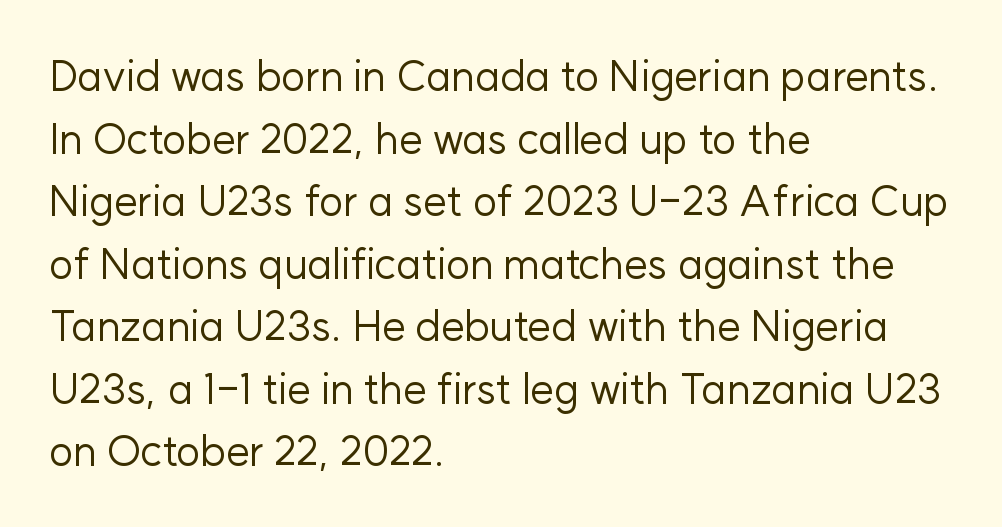
{"serif": "no", "italic": "no", "bold": "no", "weight": "regular", "width": "normal", "stroke_contrast": "low", "x_height": "medium", "monospaced": "no", "underline": "no", "align": "left", "line_spacing": "normal", "line_spacing_ratio": 1.49, "letter_spacing": "normal", "letter_spacing_em": 0.0, "glyph_px": 42}
